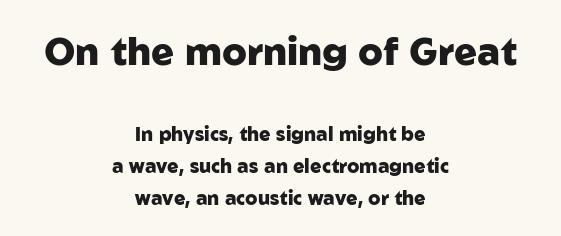
Q: Is the text bold? A: Yes.
Q: Is the text italic (slanted)? A: No, it is upright.
Q: Is the typeface a serif or a sans-serif typeface? A: Sans-serif.
Q: Is the text underlined? A: No.
Q: How is the paragraph aligned? A: Centered.
Q: Is the spacing between letters normal or unusually wide? A: Normal.
Q: Is the spacing between lines tight, normal or loose? A: Normal.
Q: Which block of text is set in a larger size, the first (top) or the second (bottom)? A: The first (top) one.
Q: Width (condensed, normal, or wide)? A: Normal.
Q: Stroke contrast? A: Low.
Q: x-height? A: Medium.
Q: Monospaced? A: No.
